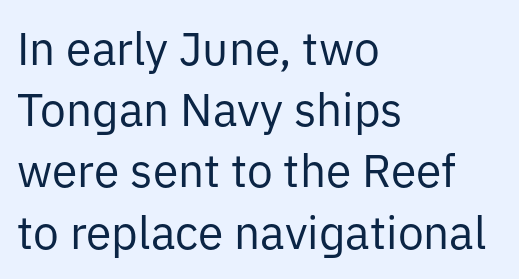
The image shows 46 px regular-weight sans-serif type, upright; set left-aligned, normal line spacing (1.33x), normal letter spacing, not underlined; low stroke contrast and a medium x-height.
